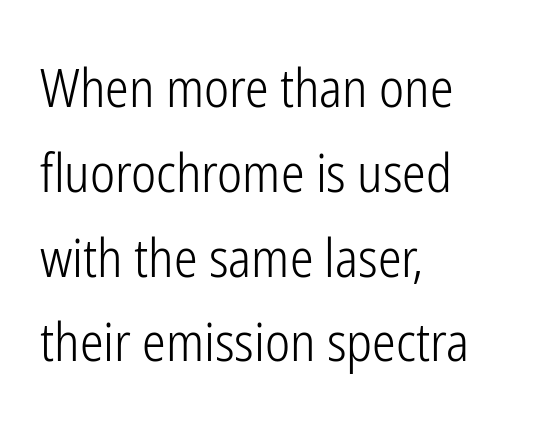
Q: Is the text bold? A: No.
Q: Is the text italic (slanted)? A: No, it is upright.
Q: Is the typeface a serif or a sans-serif typeface? A: Sans-serif.
Q: Is the text underlined? A: No.
Q: How is the paragraph aligned? A: Left-aligned.
Q: Is the spacing between letters normal or unusually wide? A: Normal.
Q: Is the spacing between lines tight, normal or loose? A: Normal.
Q: Width (condensed, normal, or wide)? A: Condensed.
Q: Stroke contrast? A: Low.
Q: x-height? A: Medium.
Q: Monospaced? A: No.
